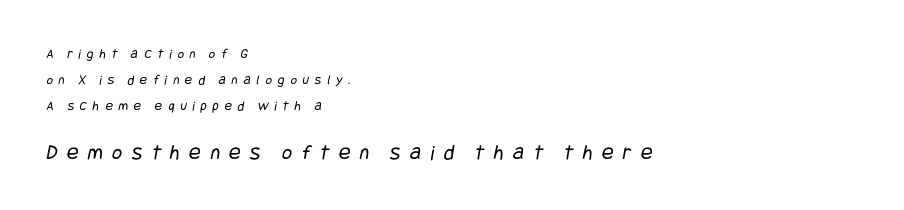
The paragraph shown leans on its left margin. Unmarked baselines from the first word to the last. Stroke thickness stays within the range of a standard reading face or lighter. The face used here is rendered with a markedly widened letterfit. Visually, the bottom section dominates because its glyphs are scaled up.
